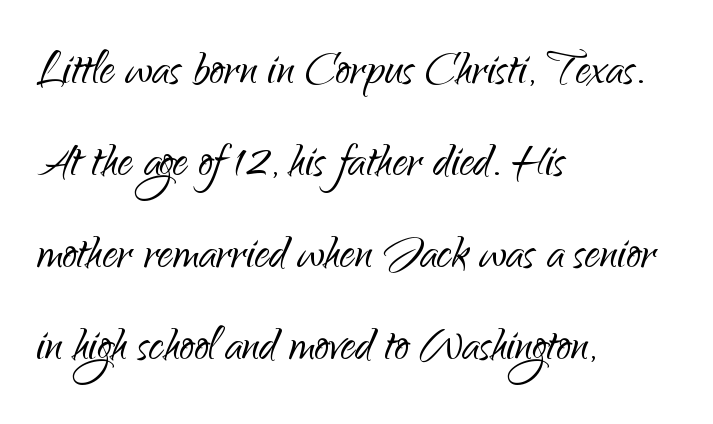
{"serif": "no", "bold": "no", "weight": "light", "width": "normal", "stroke_contrast": "low", "x_height": "small", "monospaced": "no", "underline": "no", "align": "left", "line_spacing": "normal", "line_spacing_ratio": 1.56, "letter_spacing": "normal", "letter_spacing_em": 0.0, "glyph_px": 59}
